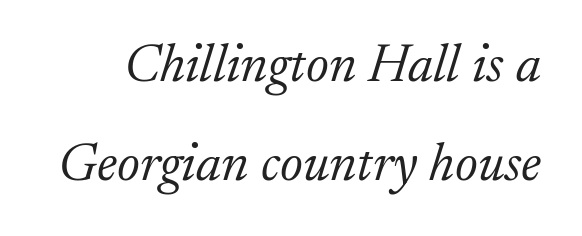
Q: Is the text bold? A: No.
Q: Is the text italic (slanted)? A: Yes, it leans right by about 17 degrees.
Q: Is the typeface a serif or a sans-serif typeface? A: Serif.
Q: Is the text underlined? A: No.
Q: Is the spacing between letters normal or unusually wide? A: Normal.
Q: Width (condensed, normal, or wide)? A: Normal.
Q: Stroke contrast? A: Low.
Q: x-height? A: Small.
Q: Monospaced? A: No.
